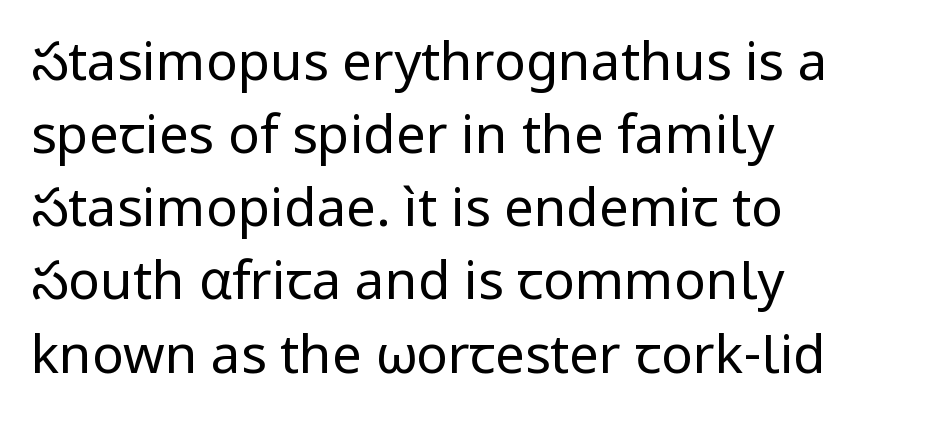
Nothing sits at the stroke ends, so this counts as sans-serif. This is the regular roman posture of the typeface. The horizontal fit of the characters is conventional and even. Weight: not bold — regular or lighter. Varying glyph widths throughout — classic text-font behaviour.
